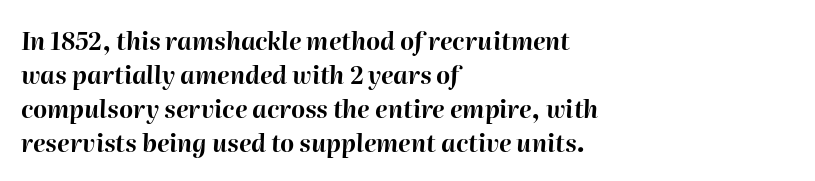
Q: Is the text bold? A: Yes.
Q: Is the text italic (slanted)? A: Yes, it leans right by about 2 degrees.
Q: Is the text underlined? A: No.
Q: How is the paragraph aligned? A: Left-aligned.
Q: Is the spacing between letters normal or unusually wide? A: Normal.
Q: Is the spacing between lines tight, normal or loose? A: Normal.
